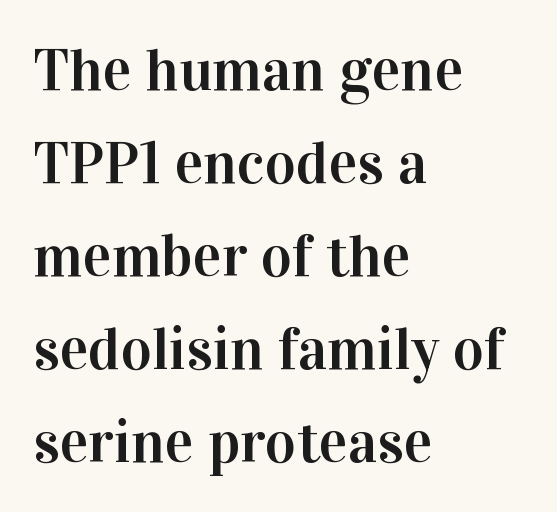
Notice how descenders clear the ascenders below comfortably — that's standard leading. Anything drawn beneath the words? Only blank space. A typesetter would call this proportional, since set widths differ per character. Left-aligned paragraph, ragged on the right. Posture: vertical. To sum up the face: it has serifs.
